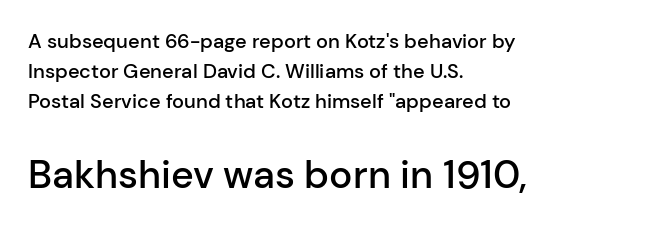
The image shows 39 px semibold sans-serif type, upright; set left-aligned, normal line spacing (1.5x), normal letter spacing, not underlined; the second (bottom) block is 1.95x larger; low stroke contrast and a medium x-height.
